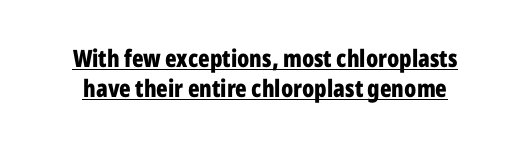
The image shows 24 px bold type, upright; set normal line spacing (1.25x), normal letter spacing, underlined.
